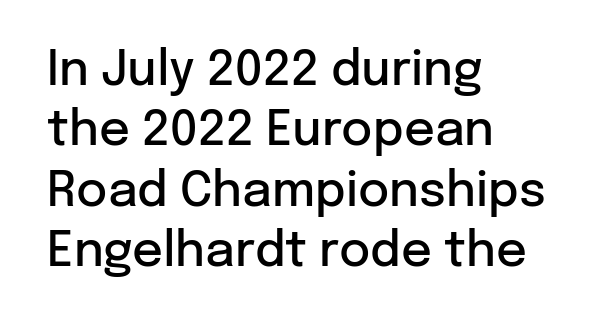
The characters look somewhat weighty, a semibold short of true bold. These lines were composed using upright roman letters. The typeface chosen for these lines omits serifs. This sample is left-justified, so line endings fall wherever the words run out. Each letter keeps its own natural width here, so spacing adapts to shape. The foot of each line stays bare and open.
